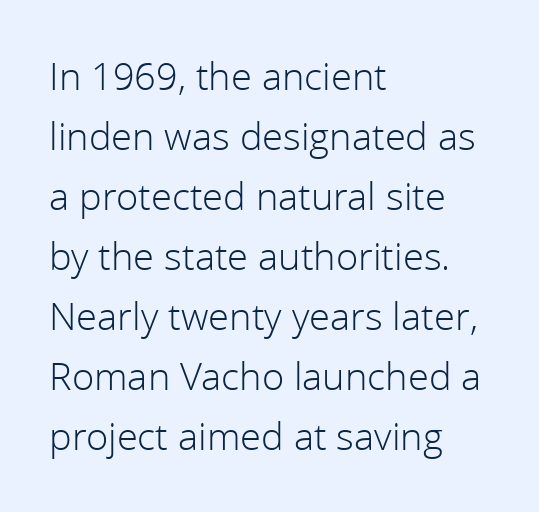
The image shows 38 px light sans-serif type, upright; set left-aligned, normal line spacing (1.58x), normal letter spacing, not underlined; a medium x-height.
